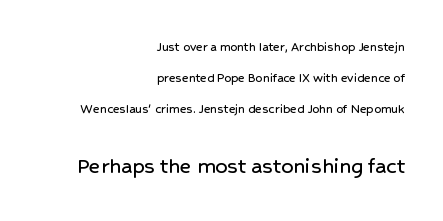
Descenders are the only things crossing below the line. The lines are quadded right. Characters follow at the spacing the type designer built in. This sample trades compactness for vertical openness between lines. Caption: upper text group reduced, lower text group enlarged.
